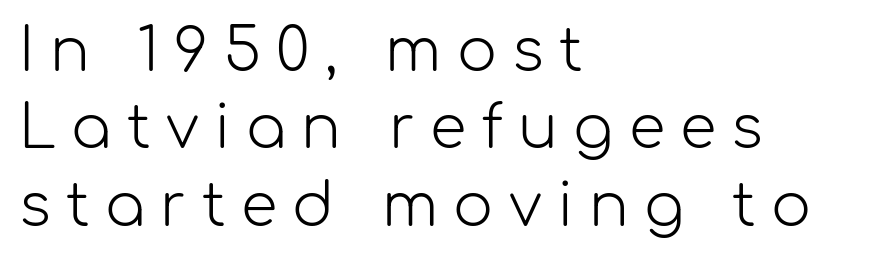
{"serif": "no", "italic": "no", "bold": "no", "weight": "light", "width": "normal", "stroke_contrast": "low", "x_height": "medium", "monospaced": "no", "underline": "no", "align": "left", "line_spacing": "normal", "line_spacing_ratio": 1.31, "letter_spacing": "wide", "letter_spacing_em": 0.26, "glyph_px": 59}
